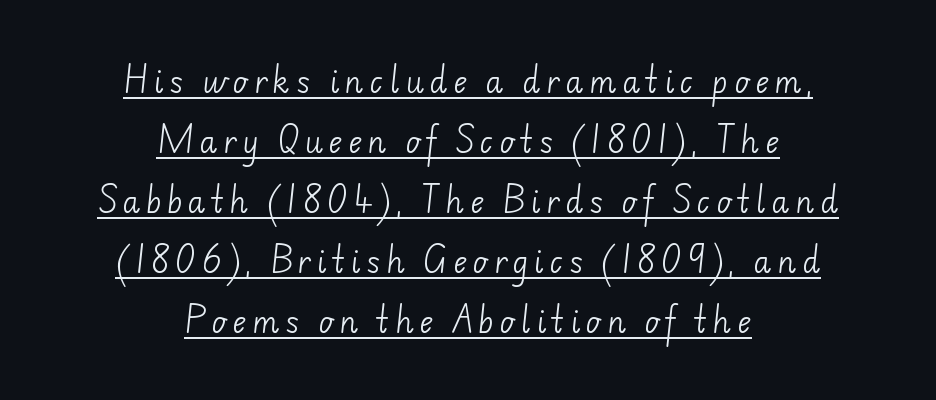
{"serif": "no", "bold": "no", "weight": "light", "width": "normal", "stroke_contrast": "low", "x_height": "small", "monospaced": "no", "underline": "yes", "align": "center", "line_spacing": "loose", "line_spacing_ratio": 2.0, "glyph_px": 30}
